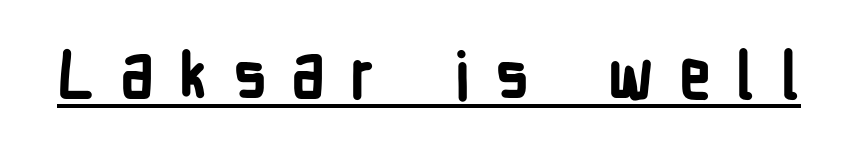
{"serif": "no", "italic": "no", "bold": "yes", "weight": "bold", "width": "condensed", "stroke_contrast": "low", "x_height": "medium", "monospaced": "no", "underline": "yes", "letter_spacing": "wide", "letter_spacing_em": 0.39, "glyph_px": 64}
